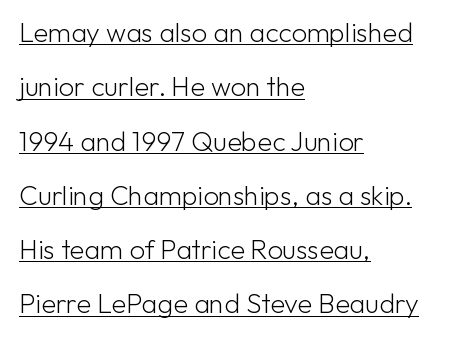
Q: Is the text bold? A: No.
Q: Is the text italic (slanted)? A: No, it is upright.
Q: Is the text underlined? A: Yes.
Q: How is the paragraph aligned? A: Left-aligned.
Q: Is the spacing between letters normal or unusually wide? A: Normal.
Q: Is the spacing between lines tight, normal or loose? A: Loose.
